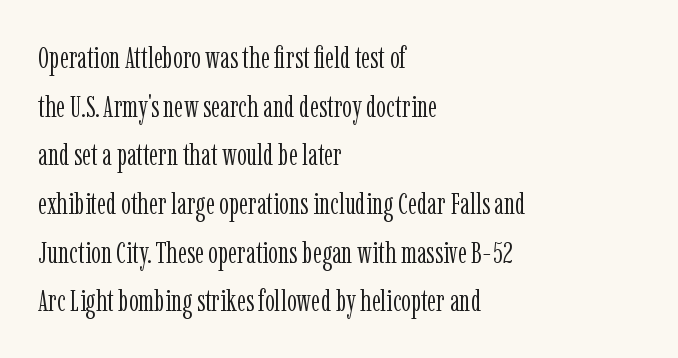
{"serif": "yes", "italic": "no", "bold": "no", "weight": "light", "width": "condensed", "stroke_contrast": "low", "x_height": "medium", "monospaced": "no", "underline": "no", "align": "left", "line_spacing": "normal", "line_spacing_ratio": 1.57, "letter_spacing": "normal", "letter_spacing_em": 0.0, "glyph_px": 31}
